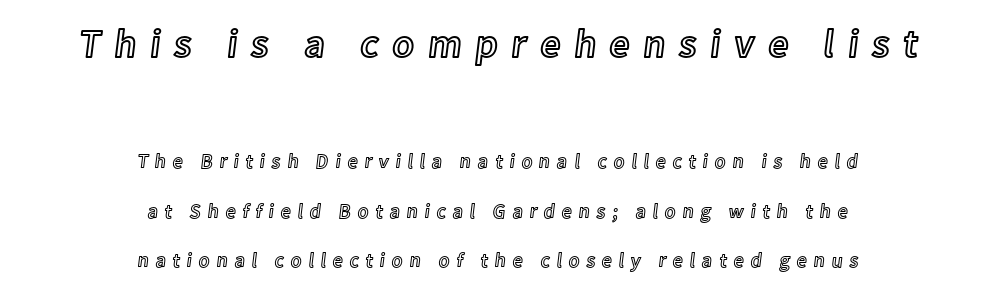
The image shows 40 px text type; set centered, loose line spacing (2.48x), unusually wide letter spacing (+0.34 em), not underlined; the first (top) block is 2.0x larger; a medium x-height.
